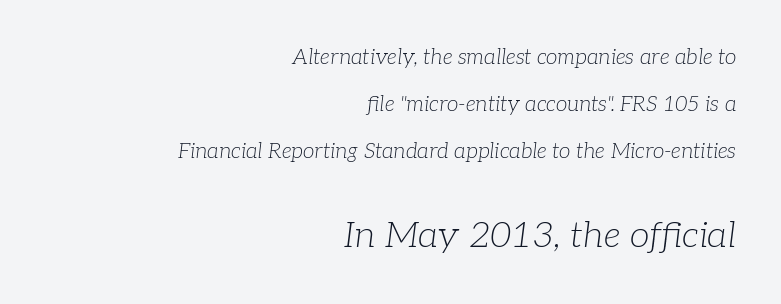
Q: Is the text bold? A: No.
Q: Is the text italic (slanted)? A: Yes, it leans right by about 7 degrees.
Q: Is the typeface a serif or a sans-serif typeface? A: Serif.
Q: Is the text underlined? A: No.
Q: How is the paragraph aligned? A: Right-aligned.
Q: Is the spacing between letters normal or unusually wide? A: Normal.
Q: Is the spacing between lines tight, normal or loose? A: Loose.
Q: Which block of text is set in a larger size, the first (top) or the second (bottom)? A: The second (bottom) one.
Q: Width (condensed, normal, or wide)? A: Normal.
Q: Stroke contrast? A: Low.
Q: x-height? A: Medium.
Q: Monospaced? A: No.
